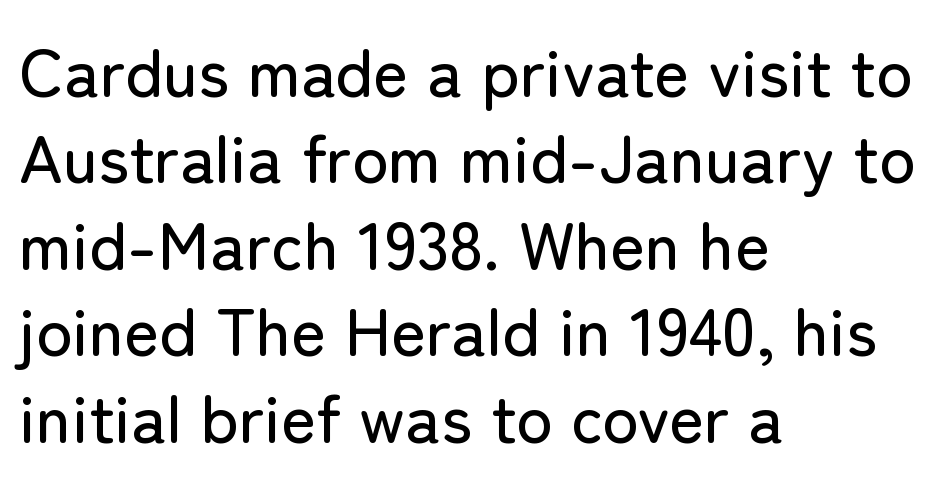
Q: Is the text italic (slanted)? A: No, it is upright.
Q: Is the typeface a serif or a sans-serif typeface? A: Sans-serif.
Q: Is the text underlined? A: No.
Q: How is the paragraph aligned? A: Left-aligned.
Q: Is the spacing between letters normal or unusually wide? A: Normal.
Q: Is the spacing between lines tight, normal or loose? A: Normal.
Q: Width (condensed, normal, or wide)? A: Normal.
Q: Stroke contrast? A: Low.
Q: x-height? A: Medium.
Q: Monospaced? A: No.
